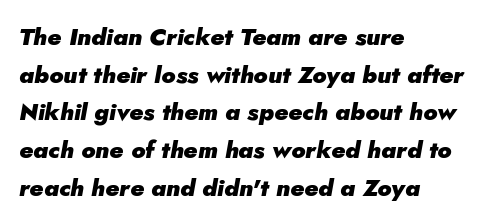
The image shows 24 px bold type, italic (leaning right); set left-aligned, normal line spacing (1.57x), normal letter spacing, not underlined.
